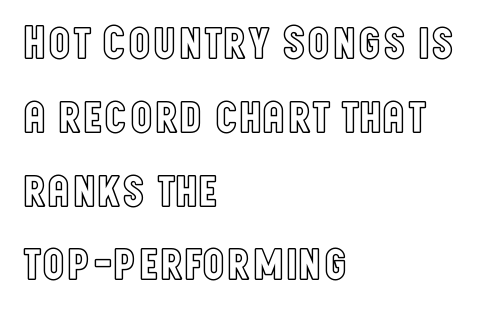
Style check: upright. Layout note: lines flush left. Honestly, the letter spacing is just normal — you wouldn't notice it. Underlining? Definitely not there. A typesetter would call this leading conventional body-copy spacing.
